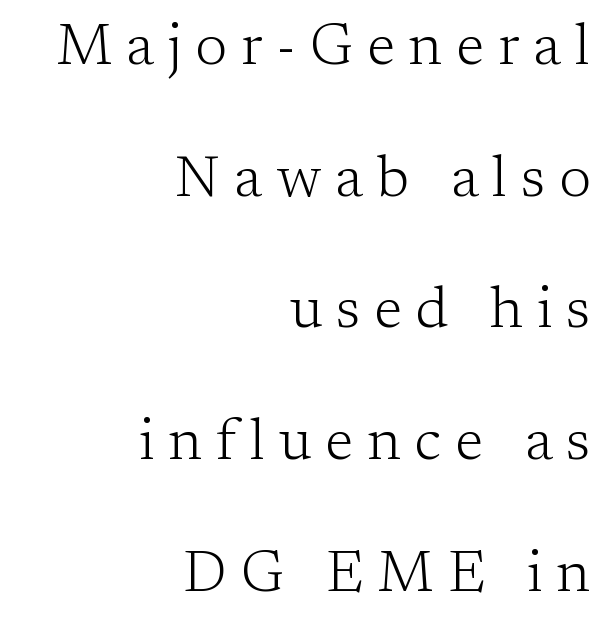
Vertical strokes here are truly vertical. Does extra space separate the letters? Yes, quite a lot of it. Underlining? Definitely not there. Nothing heavy about these letters — not bold at all. Teacher's note: observe the even right margin — that is flush-right alignment.
